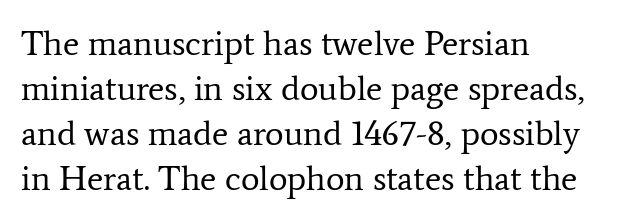
Q: Is the text bold? A: No.
Q: Is the text italic (slanted)? A: No, it is upright.
Q: Is the typeface a serif or a sans-serif typeface? A: Serif.
Q: Is the text underlined? A: No.
Q: How is the paragraph aligned? A: Left-aligned.
Q: Is the spacing between letters normal or unusually wide? A: Normal.
Q: Is the spacing between lines tight, normal or loose? A: Normal.
Q: Width (condensed, normal, or wide)? A: Normal.
Q: Stroke contrast? A: Low.
Q: x-height? A: Medium.
Q: Monospaced? A: No.
